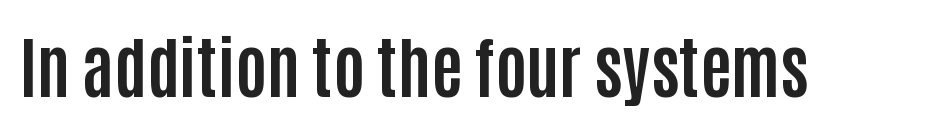
Q: Is the text bold? A: Yes.
Q: Is the text italic (slanted)? A: No, it is upright.
Q: Is the typeface a serif or a sans-serif typeface? A: Sans-serif.
Q: Is the text underlined? A: No.
Q: Is the spacing between letters normal or unusually wide? A: Normal.
Q: Width (condensed, normal, or wide)? A: Condensed.
Q: Stroke contrast? A: Low.
Q: x-height? A: Large.
Q: Monospaced? A: No.
